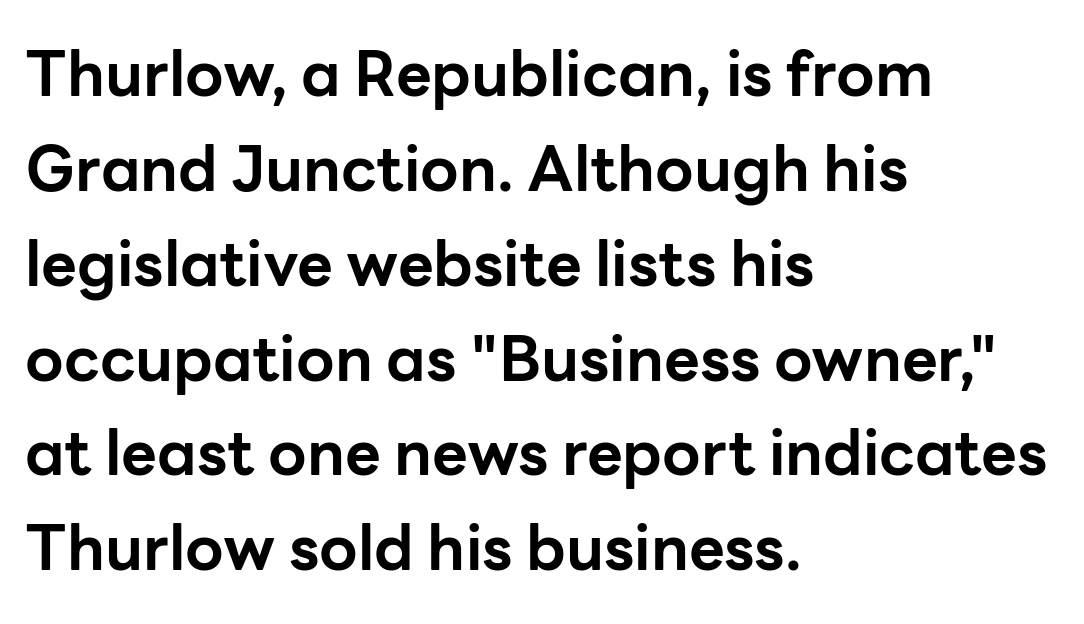
Q: Is the text bold? A: Yes.
Q: Is the text italic (slanted)? A: No, it is upright.
Q: Is the typeface a serif or a sans-serif typeface? A: Sans-serif.
Q: Is the text underlined? A: No.
Q: How is the paragraph aligned? A: Left-aligned.
Q: Is the spacing between letters normal or unusually wide? A: Normal.
Q: Is the spacing between lines tight, normal or loose? A: Normal.
Q: Width (condensed, normal, or wide)? A: Normal.
Q: Stroke contrast? A: Low.
Q: x-height? A: Medium.
Q: Monospaced? A: No.
